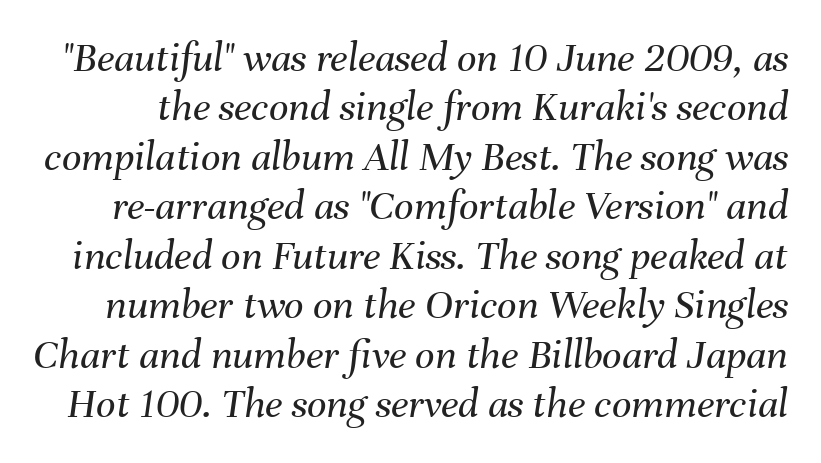
A quiet, ordinary-to-light weight characterises the typeface. Every character sits at an angle, as italics do. Note the varied advance widths — an 'i' is clearly narrower than an 'm'. Default kerning and tracking; the words read as compact shapes.
